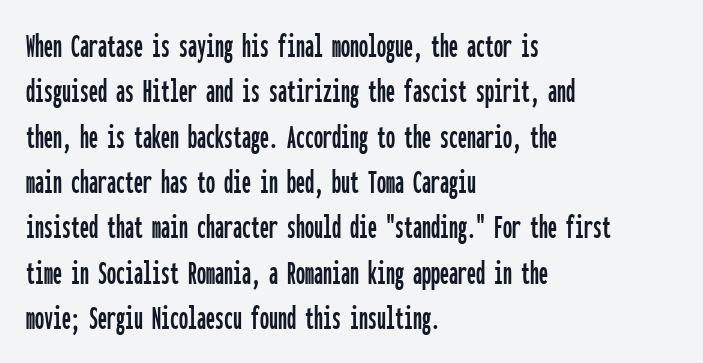
{"serif": "no", "italic": "no", "width": "condensed", "stroke_contrast": "low", "x_height": "medium", "monospaced": "yes", "underline": "no", "align": "left", "line_spacing": "normal", "line_spacing_ratio": 1.26, "letter_spacing": "normal", "letter_spacing_em": 0.0, "glyph_px": 36}
